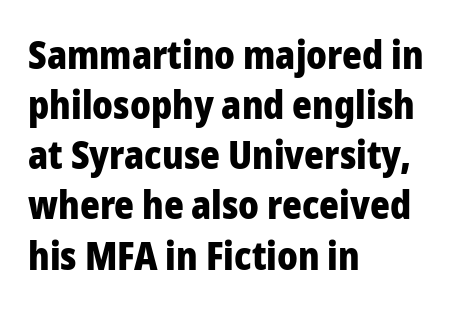
The image shows 38 px heavy sans-serif type, upright; set left-aligned, normal line spacing (1.32x), normal letter spacing, not underlined; low stroke contrast and a medium x-height.
